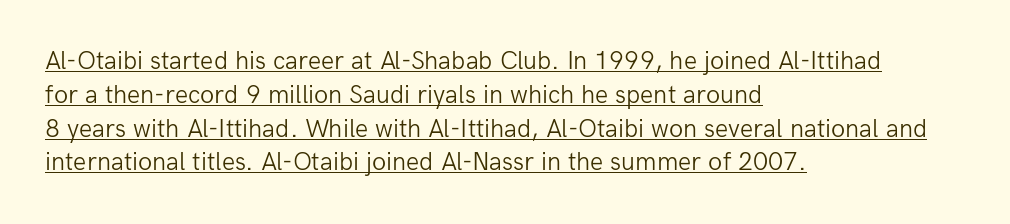
Q: Is the text bold? A: No.
Q: Is the text italic (slanted)? A: No, it is upright.
Q: Is the text underlined? A: Yes.
Q: How is the paragraph aligned? A: Left-aligned.
Q: Is the spacing between letters normal or unusually wide? A: Normal.
Q: Is the spacing between lines tight, normal or loose? A: Normal.
